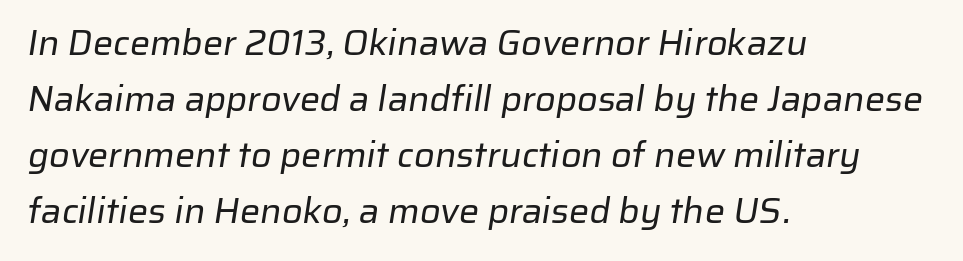
Observe the ordinary spacing: letters are neighbours, not strangers. Every row of glyphs begins at an identical x-position on the left. Each letter's strokes conclude bluntly, with no projecting serifs. Proportional: the letters do not fall into vertical columns. In terms of leading, this rendering sits right in the middle. Summary of weight: not heavy and not bold.
